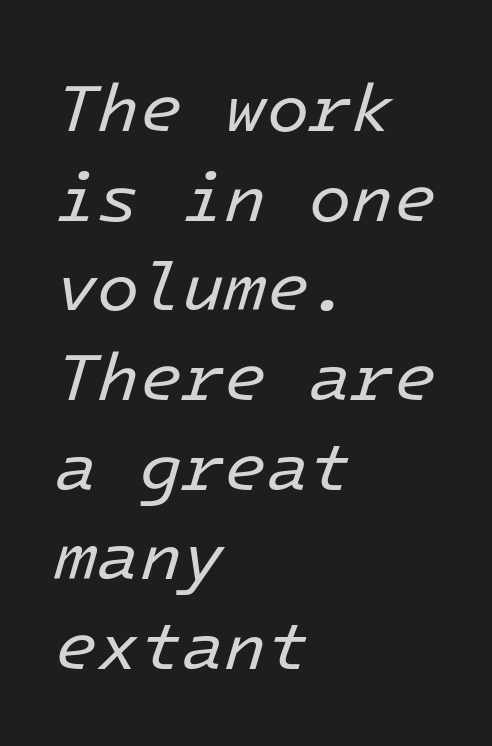
{"italic": "yes", "lean": "right", "slant_degrees": 16, "bold": "no", "weight": "regular", "width": "normal", "stroke_contrast": "low", "x_height": "medium", "underline": "no", "align": "left", "line_spacing": "normal", "line_spacing_ratio": 1.3, "letter_spacing": "normal", "letter_spacing_em": 0.0, "glyph_px": 69}
